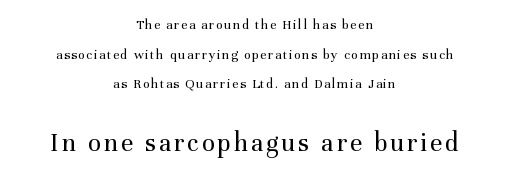
{"italic": "no", "bold": "no", "underline": "no", "align": "center", "line_spacing": "loose", "line_spacing_ratio": 2.12, "larger_block": "second", "size_ratio": 1.93, "glyph_px": 27}
